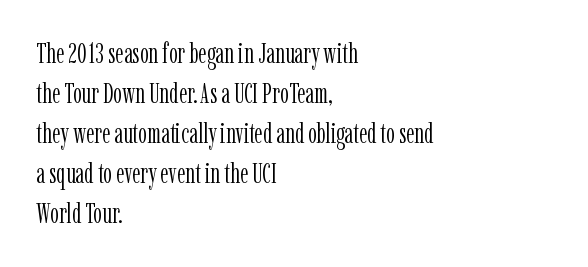
Alignment: flush left. Serifs: yes, visible at the terminals of the letterforms. Italic? Not at all — the glyphs are vertical. Weight: not bold — regular or lighter. Is this a fixed-width face? No — the glyphs have proportional, varying widths. Beneath every word, the page is bare.
